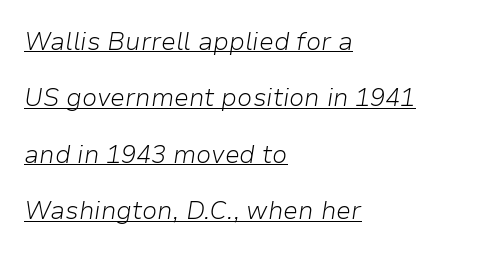
Q: Is the text bold? A: No.
Q: Is the text italic (slanted)? A: Yes, it leans right by about 9 degrees.
Q: Is the text underlined? A: Yes.
Q: How is the paragraph aligned? A: Left-aligned.
Q: Is the spacing between letters normal or unusually wide? A: Normal.
Q: Is the spacing between lines tight, normal or loose? A: Loose.
